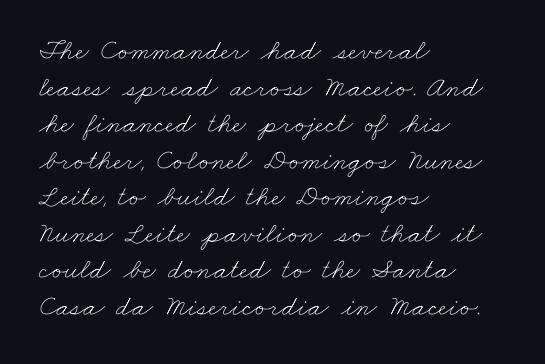
Q: Is the text bold? A: No.
Q: Is the text underlined? A: No.
Q: How is the paragraph aligned? A: Left-aligned.
Q: Is the spacing between letters normal or unusually wide? A: Normal.
Q: Is the spacing between lines tight, normal or loose? A: Normal.
Q: Width (condensed, normal, or wide)? A: Wide.
Q: Stroke contrast? A: Low.
Q: x-height? A: Small.
Q: Monospaced? A: No.
